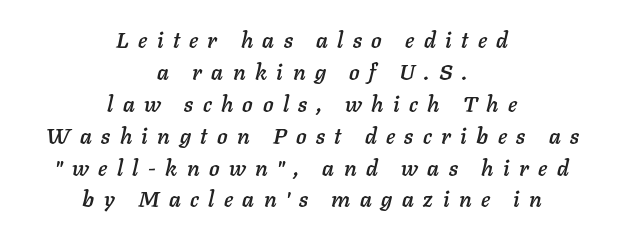
{"italic": "yes", "lean": "right", "slant_degrees": 11, "underline": "no", "align": "center", "line_spacing": "normal", "line_spacing_ratio": 1.45, "letter_spacing": "wide", "letter_spacing_em": 0.43, "glyph_px": 22}
